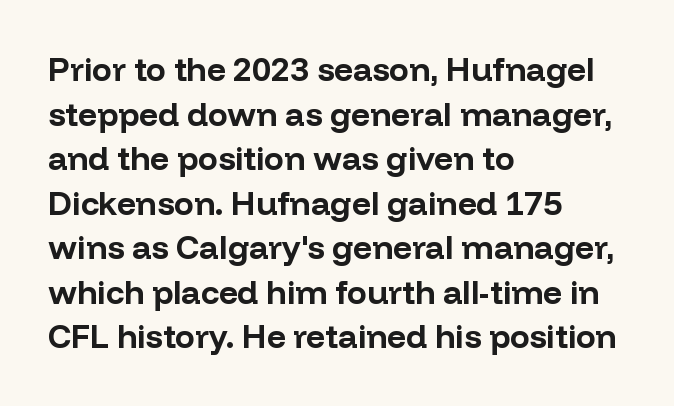
Q: Is the text bold? A: Yes.
Q: Is the text italic (slanted)? A: No, it is upright.
Q: Is the typeface a serif or a sans-serif typeface? A: Sans-serif.
Q: Is the text underlined? A: No.
Q: How is the paragraph aligned? A: Left-aligned.
Q: Is the spacing between letters normal or unusually wide? A: Normal.
Q: Is the spacing between lines tight, normal or loose? A: Normal.
Q: Width (condensed, normal, or wide)? A: Normal.
Q: Stroke contrast? A: Low.
Q: x-height? A: Medium.
Q: Monospaced? A: No.
